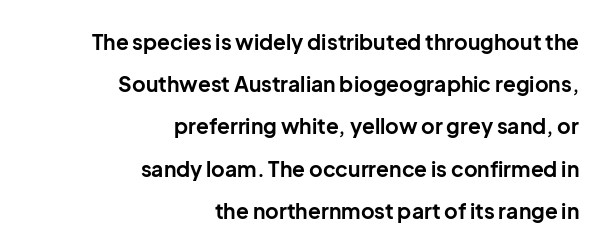
Q: Is the text bold? A: Yes.
Q: Is the text italic (slanted)? A: No, it is upright.
Q: Is the text underlined? A: No.
Q: How is the paragraph aligned? A: Right-aligned.
Q: Is the spacing between letters normal or unusually wide? A: Normal.
Q: Is the spacing between lines tight, normal or loose? A: Loose.
